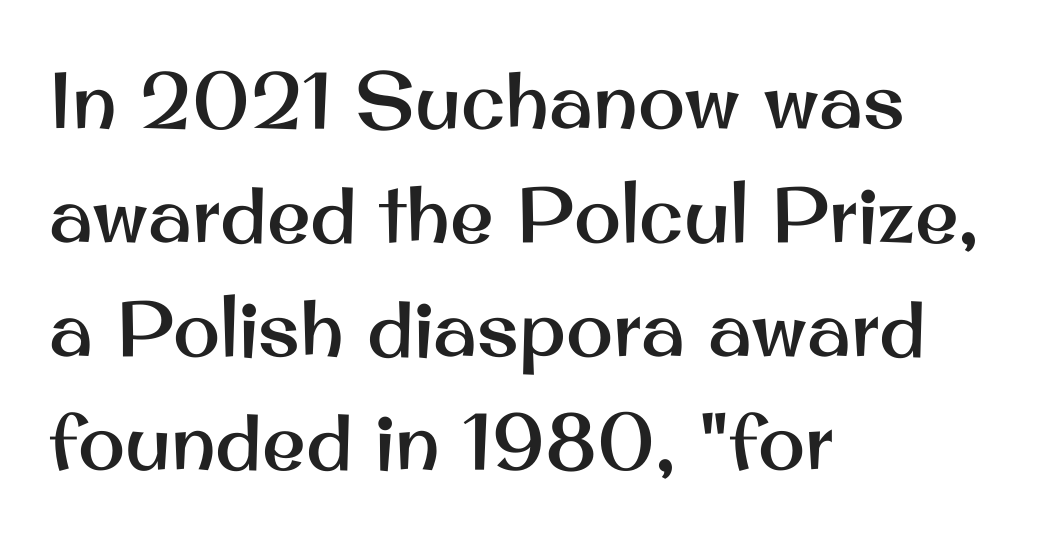
Ascenders rise straight up at ninety degrees. The gap between lines stays unmarked. The letters advance in unequal steps, a hallmark of proportional type. To sum up the face: it is a sans, with no serifs.
